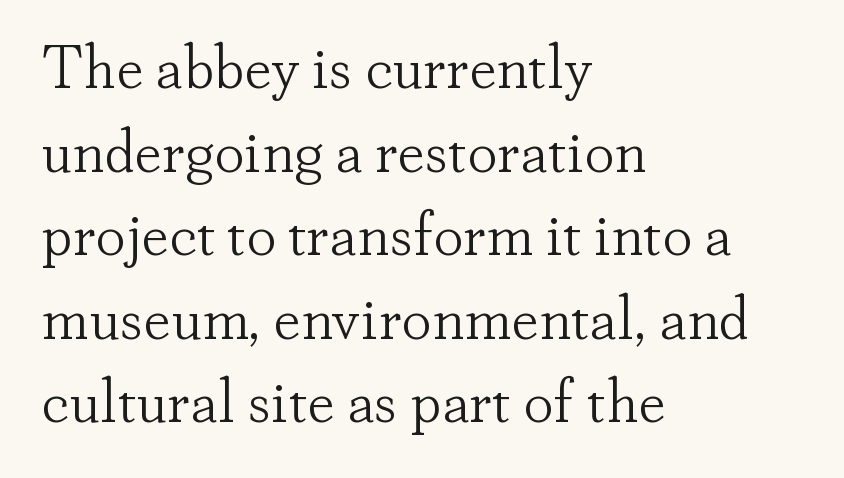
{"serif": "yes", "italic": "no", "bold": "no", "weight": "light", "width": "normal", "stroke_contrast": "low", "x_height": "small", "monospaced": "no", "underline": "no", "align": "left", "line_spacing": "normal", "line_spacing_ratio": 1.37, "letter_spacing": "normal", "letter_spacing_em": 0.0, "glyph_px": 61}
